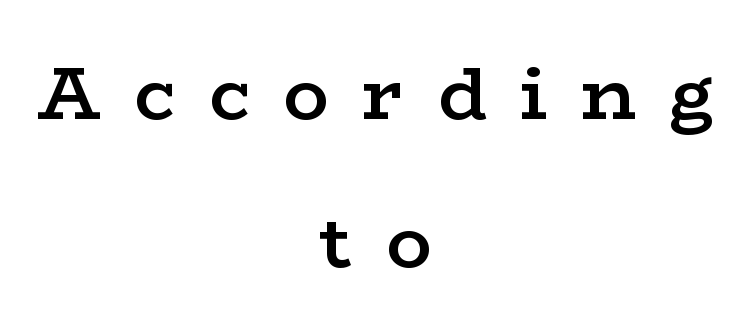
{"serif": "yes", "italic": "no", "bold": "semi", "weight": "semibold", "width": "wide", "stroke_contrast": "low", "x_height": "medium", "monospaced": "no", "underline": "no", "align": "center", "line_spacing": "loose", "line_spacing_ratio": 1.97, "letter_spacing": "wide", "letter_spacing_em": 0.45, "glyph_px": 75}
